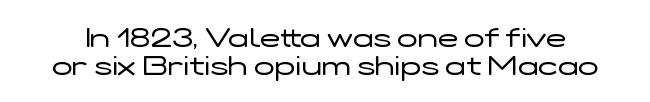
{"italic": "no", "bold": "no", "underline": "no", "line_spacing": "tight", "line_spacing_ratio": 1.02, "letter_spacing": "normal", "letter_spacing_em": 0.0, "glyph_px": 27}
